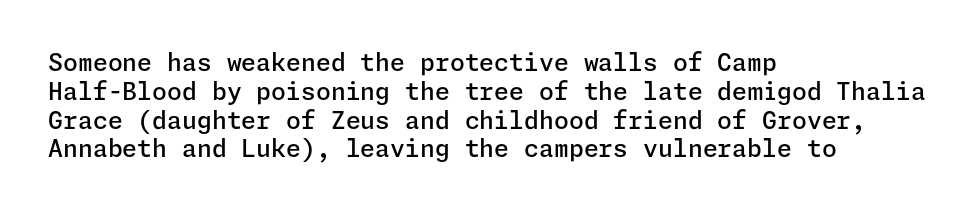
{"italic": "no", "bold": "semi", "underline": "no", "align": "left", "line_spacing_ratio": 1.2, "letter_spacing": "normal", "letter_spacing_em": 0.0, "glyph_px": 24}
